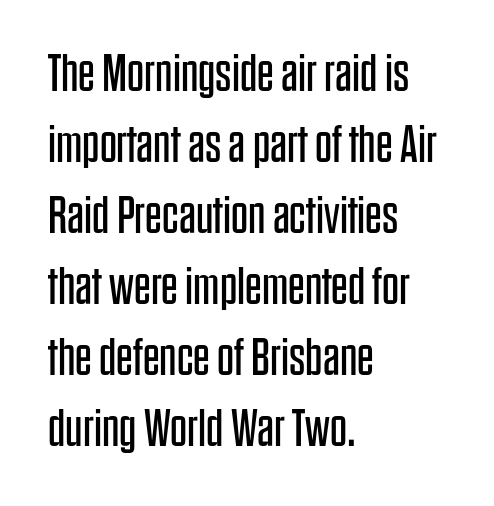
{"serif": "no", "italic": "no", "bold": "no", "weight": "regular", "width": "condensed", "stroke_contrast": "low", "x_height": "large", "monospaced": "no", "underline": "no", "align": "left", "line_spacing": "normal", "line_spacing_ratio": 1.34, "letter_spacing": "normal", "letter_spacing_em": 0.0, "glyph_px": 53}
